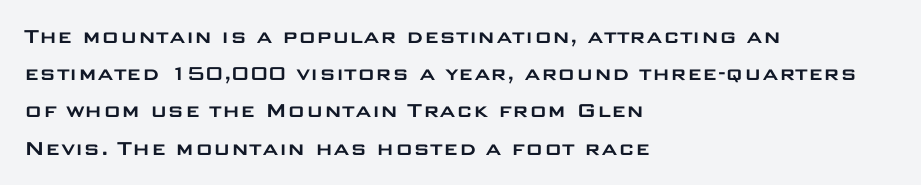
The image shows 24 px text type, upright; set left-aligned, normal line spacing (1.55x), normal letter spacing, not underlined.
